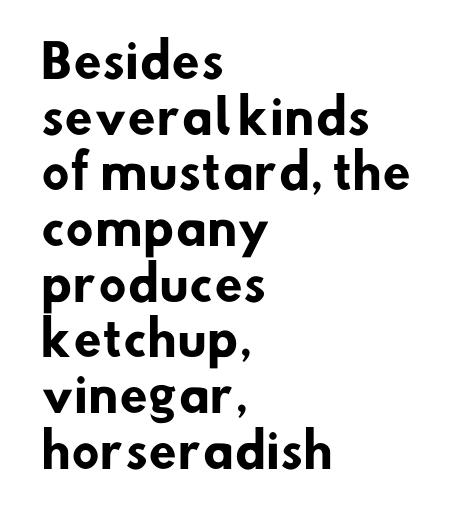
The image shows 46 px heavy sans-serif type; set left-aligned, line spacing 1.21x, normal letter spacing, not underlined; low stroke contrast and a small x-height.
